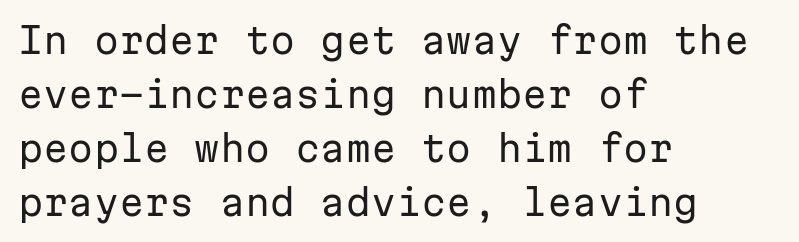
{"serif": "no", "italic": "no", "bold": "no", "weight": "regular", "width": "normal", "stroke_contrast": "low", "x_height": "medium", "monospaced": "yes", "underline": "no", "align": "left", "line_spacing": "normal", "line_spacing_ratio": 1.5, "letter_spacing": "normal", "letter_spacing_em": 0.0, "glyph_px": 36}
